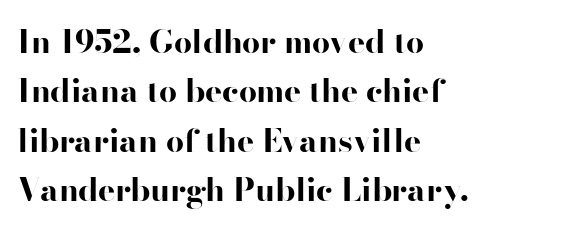
The image shows 32 px bold, wide sans-serif type, upright; set left-aligned, normal line spacing (1.54x), normal letter spacing, not underlined; high stroke contrast and a small x-height.
